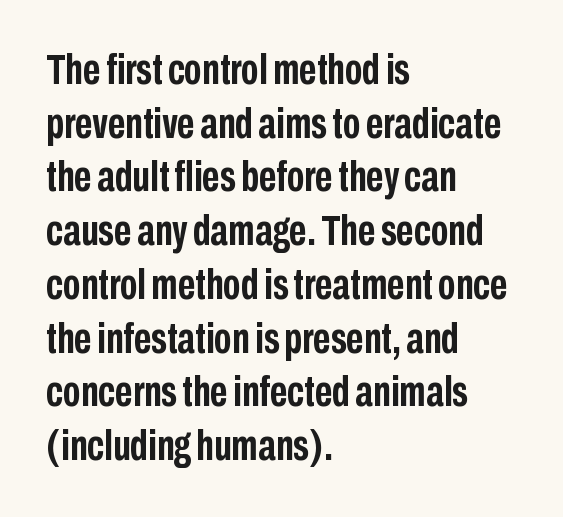
The image shows 43 px semibold, condensed sans-serif type, upright; set left-aligned, normal line spacing (1.25x), normal letter spacing, not underlined; low stroke contrast and a medium x-height.
